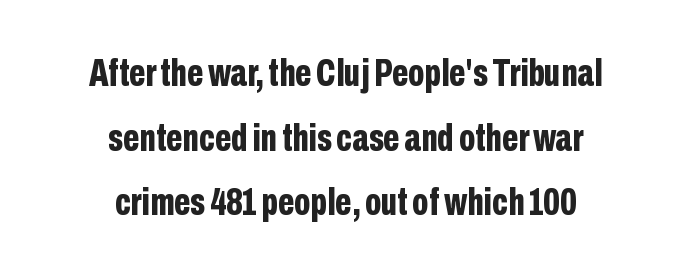
{"serif": "no", "italic": "no", "bold": "yes", "weight": "bold", "width": "condensed", "stroke_contrast": "low", "x_height": "medium", "monospaced": "no", "underline": "no", "align": "center", "line_spacing": "normal", "line_spacing_ratio": 1.66, "letter_spacing": "normal", "letter_spacing_em": 0.0, "glyph_px": 39}
